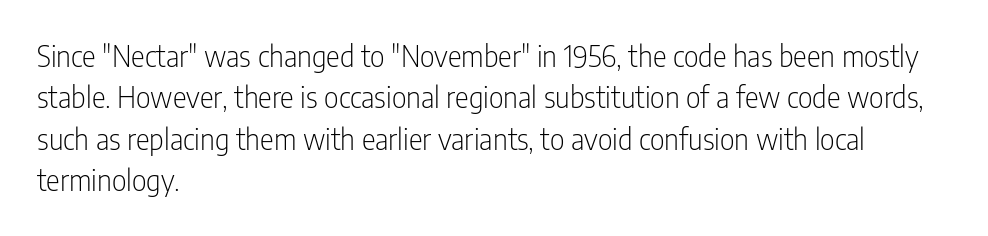
Looks like regular typesetting: each glyph gets only the width it needs. One glance says typical: line gaps are just what's usual. The paragraph has a hard left edge and a soft right edge. Posture: upright roman. Weight: regular or lighter.
